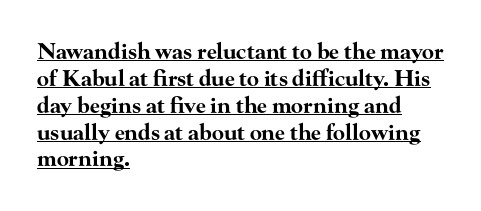
The image shows 22 px bold type, upright; set left-aligned, line spacing 1.22x, normal letter spacing, underlined.
